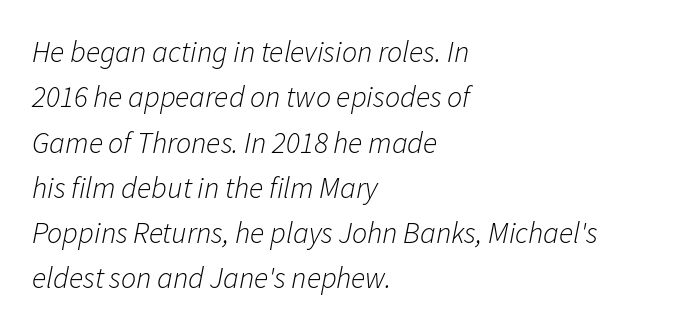
Compared with a centered layout, this one pins lines to the left instead. The area under the type is left untouched. Does the lettering tilt? It does — this is italic. Each letter keeps its own natural width here, so spacing adapts to shape. Compared with a typical body face, this is equally light or lighter still. Look at the tracking — it's just the regular setting, nothing added.
